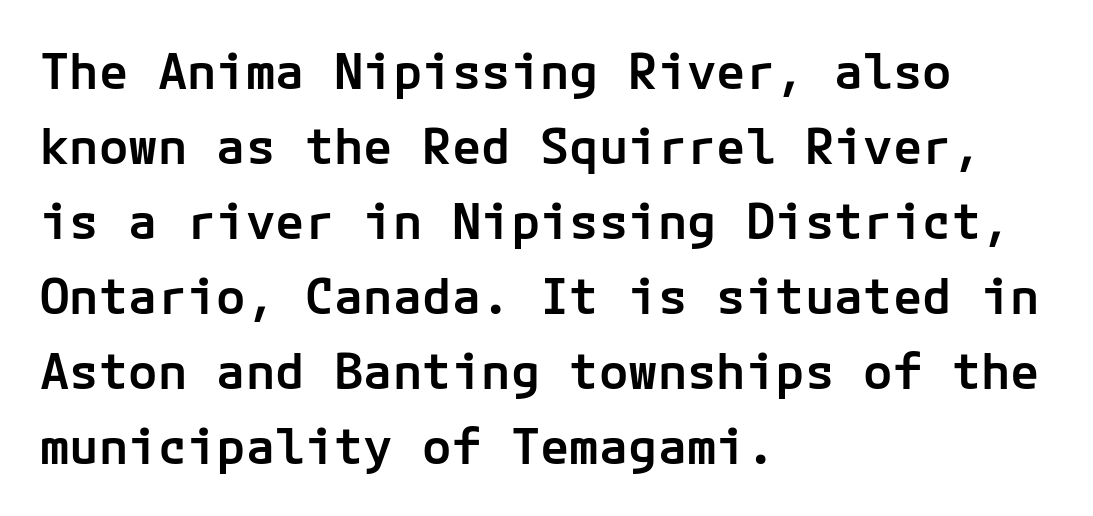
{"serif": "no", "italic": "no", "bold": "semi", "weight": "semibold", "width": "normal", "stroke_contrast": "low", "x_height": "medium", "underline": "no", "align": "left", "line_spacing": "normal", "line_spacing_ratio": 1.53, "letter_spacing": "normal", "letter_spacing_em": 0.0, "glyph_px": 49}
